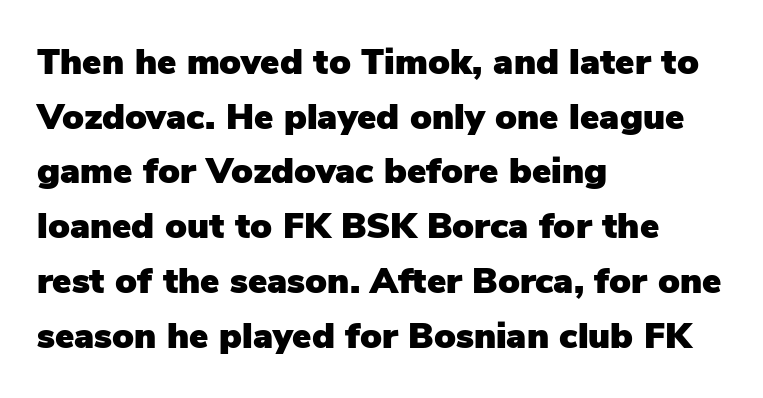
Q: Is the text italic (slanted)? A: No, it is upright.
Q: Is the typeface a serif or a sans-serif typeface? A: Sans-serif.
Q: Is the text underlined? A: No.
Q: How is the paragraph aligned? A: Left-aligned.
Q: Is the spacing between letters normal or unusually wide? A: Normal.
Q: Is the spacing between lines tight, normal or loose? A: Normal.
Q: Width (condensed, normal, or wide)? A: Normal.
Q: Stroke contrast? A: Low.
Q: x-height? A: Medium.
Q: Monospaced? A: No.
